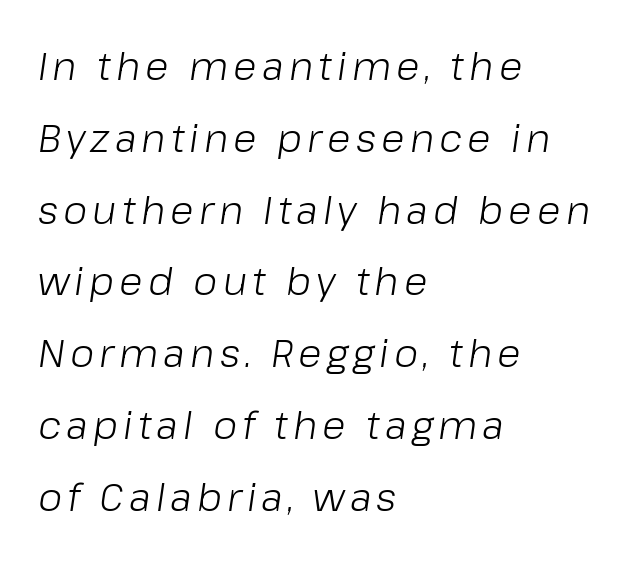
Proportional: the letters do not fall into vertical columns. Letters rest on an invisible, unmarked baseline. The strokes are not fattened; the text isn't bold. Italic: yes, the glyphs are oblique.
